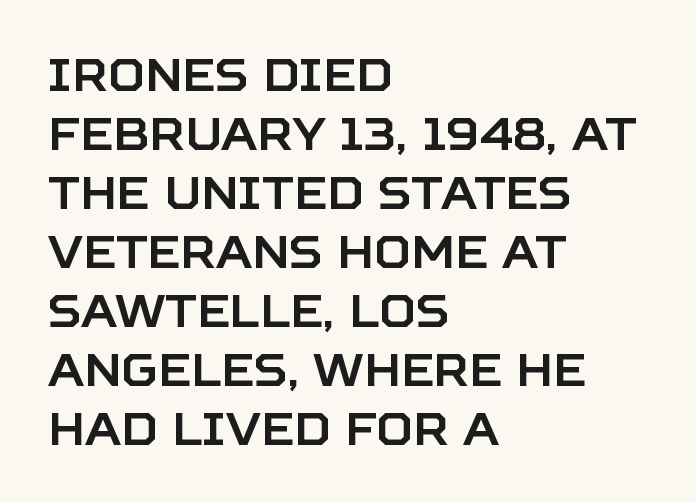
The image shows 45 px sans-serif type, upright; set left-aligned, normal line spacing (1.31x), normal letter spacing, not underlined; low stroke contrast and a large x-height.
